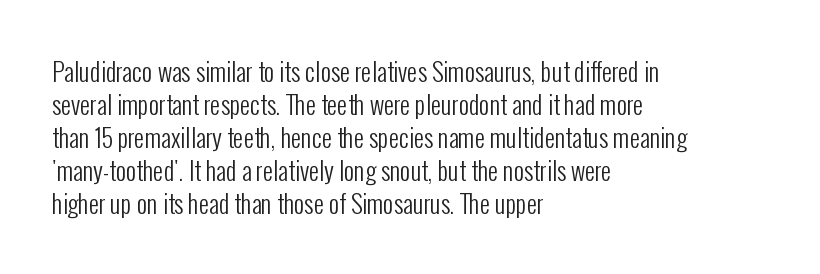
Q: Is the text bold? A: No.
Q: Is the text italic (slanted)? A: No, it is upright.
Q: Is the text underlined? A: No.
Q: How is the paragraph aligned? A: Left-aligned.
Q: Is the spacing between letters normal or unusually wide? A: Normal.
Q: Is the spacing between lines tight, normal or loose? A: Normal.
